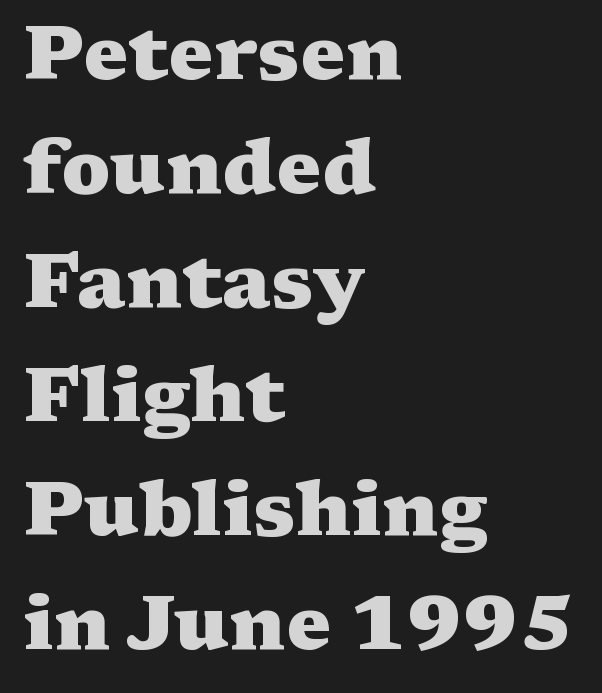
{"serif": "yes", "italic": "no", "bold": "yes", "weight": "heavy", "width": "wide", "stroke_contrast": "medium", "x_height": "medium", "monospaced": "no", "underline": "no", "align": "left", "line_spacing": "normal", "line_spacing_ratio": 1.5, "letter_spacing": "normal", "letter_spacing_em": 0.0, "glyph_px": 76}
